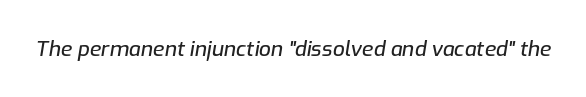
Looking at the ascenders, they clearly lean. Underlining? Definitely not there. The passage shown has conventional tracking throughout.
